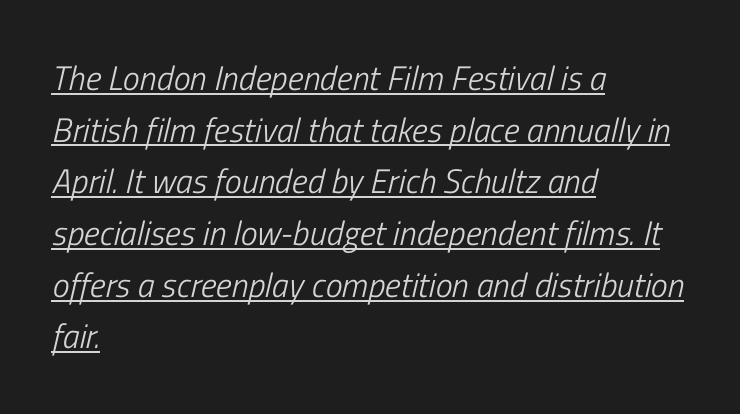
{"italic": "yes", "lean": "right", "slant_degrees": 13, "bold": "no", "weight": "light", "width": "condensed", "stroke_contrast": "low", "x_height": "medium", "monospaced": "no", "underline": "yes", "align": "left", "line_spacing": "normal", "line_spacing_ratio": 1.52, "letter_spacing": "normal", "letter_spacing_em": 0.0, "glyph_px": 34}
